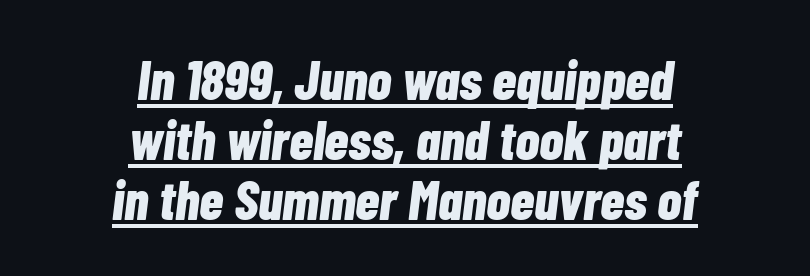
The image shows 55 px bold, condensed type, italic (leaning right); set centered, tight line spacing (1.09x), normal letter spacing, underlined; low stroke contrast and a medium x-height.
